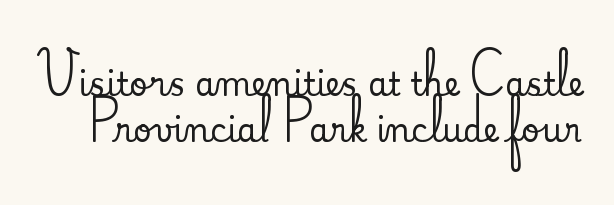
Is there any slant? The stems are plumb. Characters follow at the spacing the type designer built in. The words here are not underlined. Typographically, this falls in the serif category.
